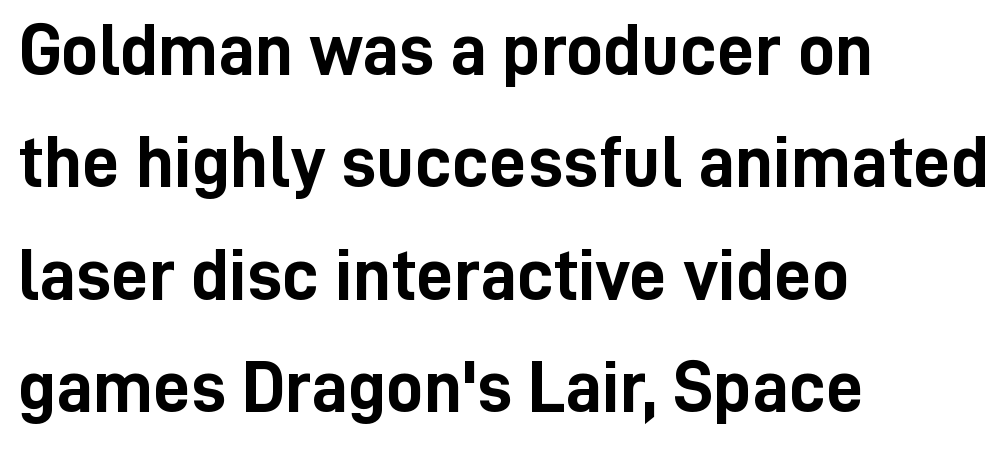
A typesetter would label this face a sans. What stands out about the letter spacing? Nothing — it is the standard amount. Here the designer chose a conventional face with non-uniform glyph widths. Any mark beneath the type? The region is blank. Every character sits straight up, as roman type does.
